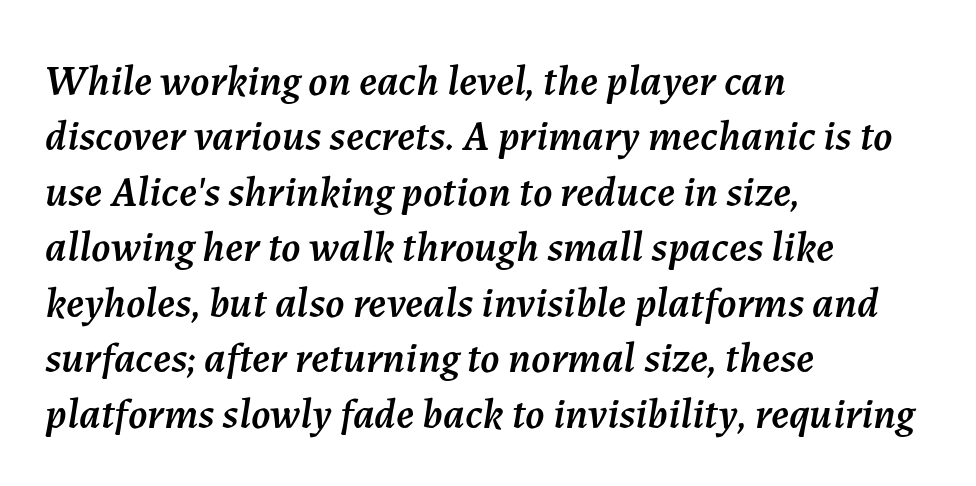
A classic flush-left, rag-right setting is used for this passage. The vertical gap from one line to the next is medium. Bare-footed words on every line. The rendering uses natural spacing where letterforms have individual widths.
